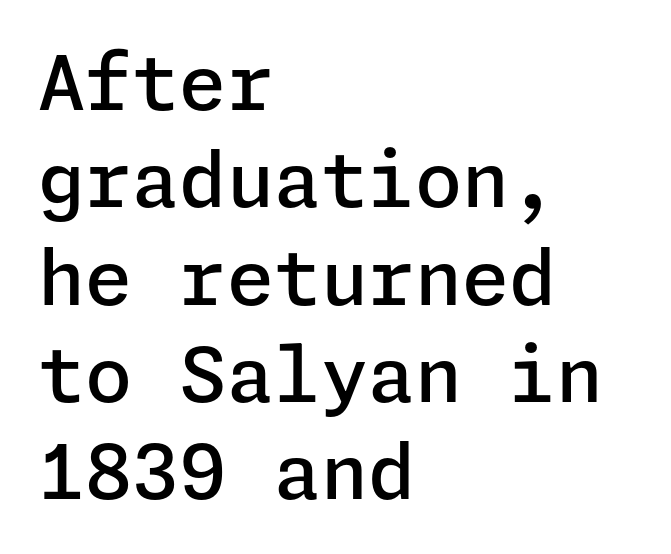
{"serif": "no", "italic": "no", "bold": "semi", "weight": "semibold", "width": "normal", "stroke_contrast": "low", "x_height": "medium", "underline": "no", "align": "left", "line_spacing": "normal", "line_spacing_ratio": 1.28, "letter_spacing": "normal", "letter_spacing_em": 0.0, "glyph_px": 76}
